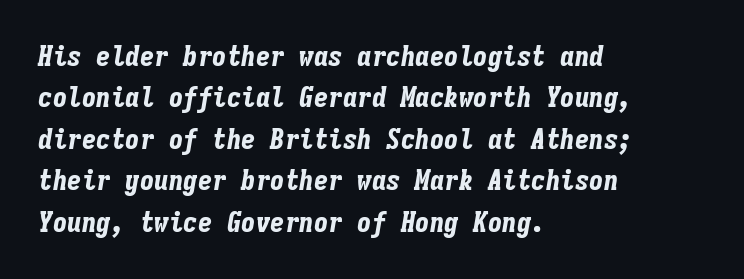
The image shows 29 px bold, condensed type, italic (leaning right), monospaced; set left-aligned, normal line spacing (1.43x), normal letter spacing, not underlined; low stroke contrast and a medium x-height.
